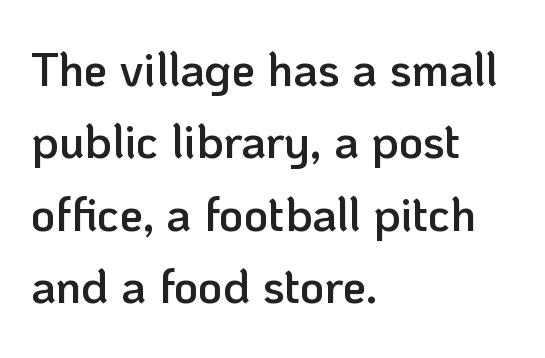
Baseline-to-baseline distance is the conventional proportion of letter height. The paragraph shown leans on its left margin. The specimen reads as upright at a glance. Set as a demibold, roughly 600 on the weight scale. Look at the tracking — it's just the regular setting, nothing added.
